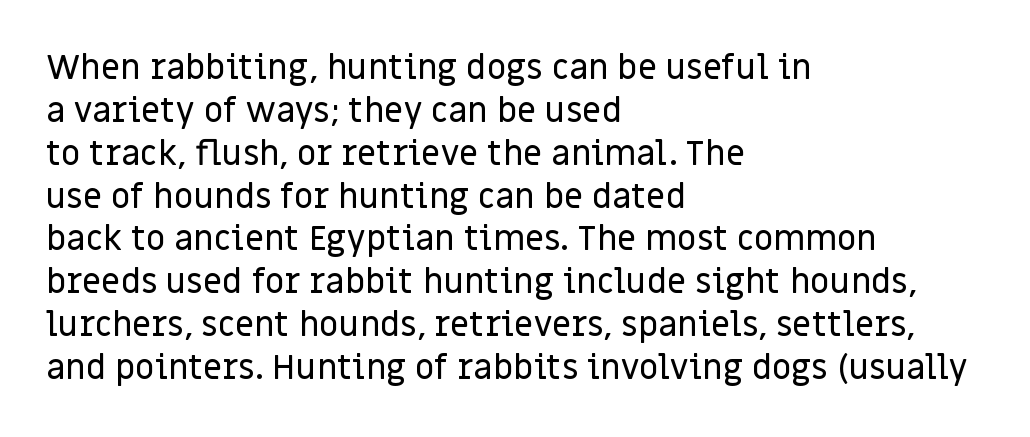
The image shows 34 px sans-serif type, upright; set left-aligned, normal line spacing (1.26x), normal letter spacing, not underlined; low stroke contrast and a large x-height.
